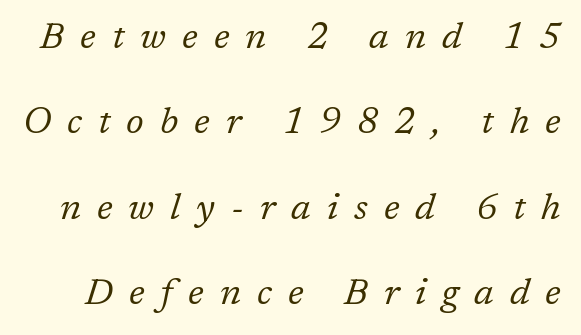
The font's italic variant was chosen for this text. Descenders are the only things crossing below the line. Compared with a typical body face, this is equally light or lighter still. Unlike a clean sans, this face finishes its strokes with serifs. Characters follow at a spacing far wider than the type designer built in.
